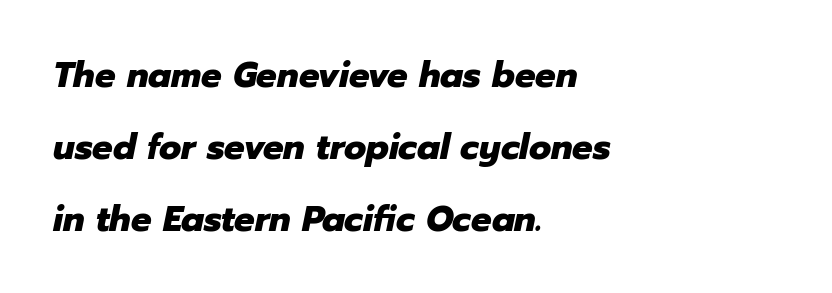
Q: Is the text bold? A: Yes.
Q: Is the text italic (slanted)? A: Yes, it leans right by about 12 degrees.
Q: Is the text underlined? A: No.
Q: How is the paragraph aligned? A: Left-aligned.
Q: Is the spacing between letters normal or unusually wide? A: Normal.
Q: Is the spacing between lines tight, normal or loose? A: Loose.
Q: Width (condensed, normal, or wide)? A: Normal.
Q: Stroke contrast? A: Low.
Q: x-height? A: Medium.
Q: Monospaced? A: No.
